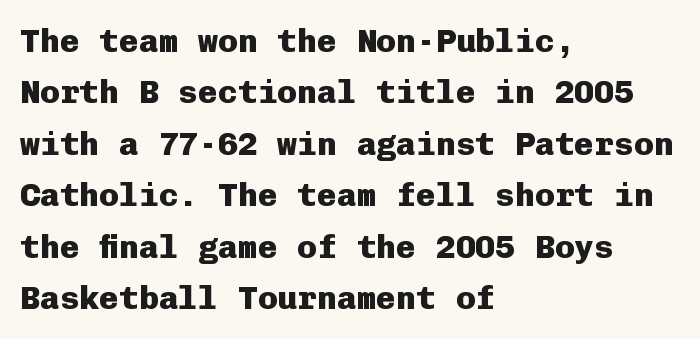
The text block is weighted toward the left margin, trailing off unevenly rightward. Notice how descenders clear the ascenders below comfortably — that's standard leading. The area under the type is left untouched. Is this a fixed-width face? Yes — each glyph sits in an identical cell. The font's upright variant was chosen for this text.
